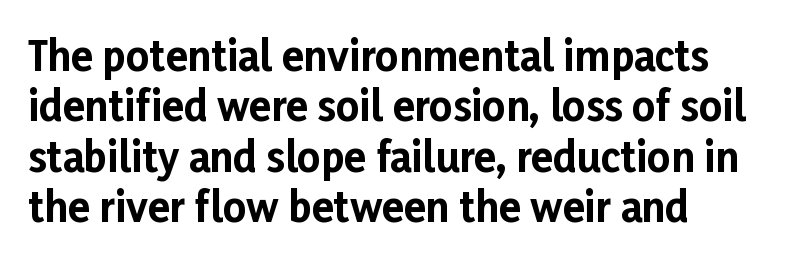
Q: Is the text bold? A: Yes.
Q: Is the text italic (slanted)? A: No, it is upright.
Q: Is the typeface a serif or a sans-serif typeface? A: Sans-serif.
Q: Is the text underlined? A: No.
Q: Is the spacing between letters normal or unusually wide? A: Normal.
Q: Is the spacing between lines tight, normal or loose? A: Normal.
Q: Width (condensed, normal, or wide)? A: Normal.
Q: Stroke contrast? A: Low.
Q: x-height? A: Medium.
Q: Monospaced? A: No.
